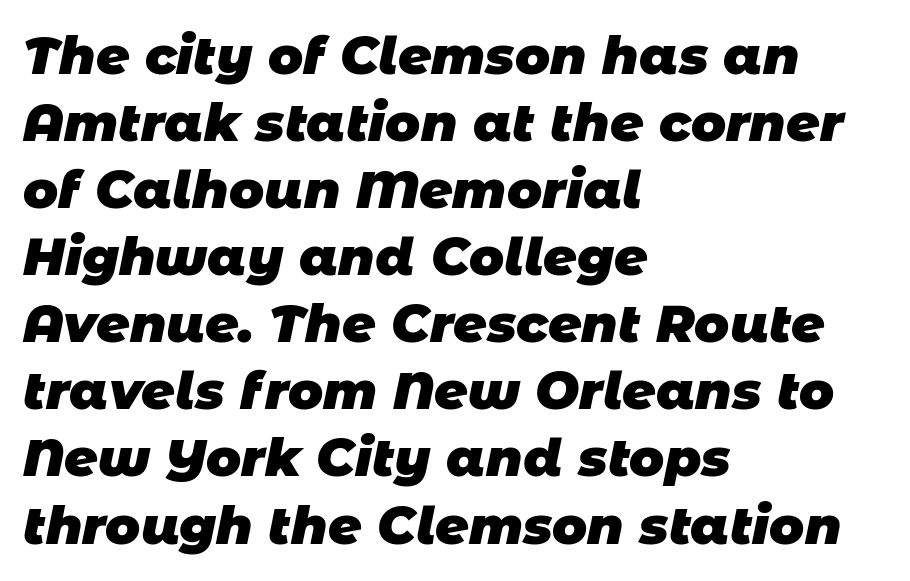
The image shows 52 px heavy sans-serif type; set left-aligned, normal line spacing (1.29x), normal letter spacing, not underlined; low stroke contrast and a large x-height.
